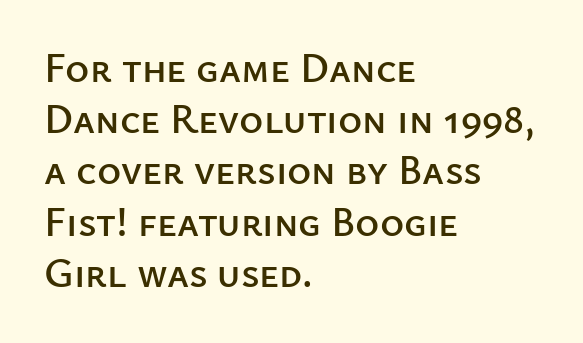
{"serif": "no", "italic": "no", "width": "normal", "stroke_contrast": "low", "x_height": "medium", "monospaced": "no", "underline": "no", "align": "left", "line_spacing": "normal", "line_spacing_ratio": 1.25, "letter_spacing": "normal", "letter_spacing_em": 0.0, "glyph_px": 41}
